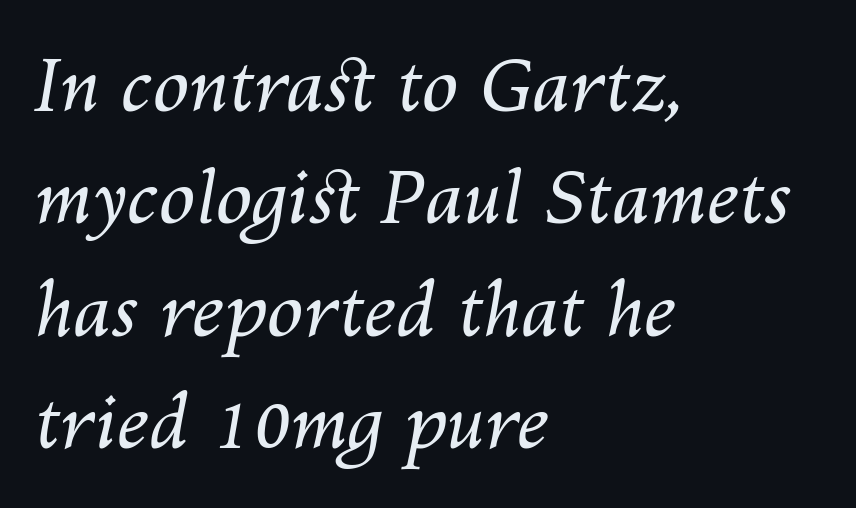
{"italic": "yes", "lean": "right", "slant_degrees": 10, "bold": "no", "weight": "regular", "width": "normal", "stroke_contrast": "medium", "x_height": "medium", "monospaced": "no", "underline": "no", "align": "left", "line_spacing": "normal", "line_spacing_ratio": 1.54, "letter_spacing": "normal", "letter_spacing_em": 0.0, "glyph_px": 73}
